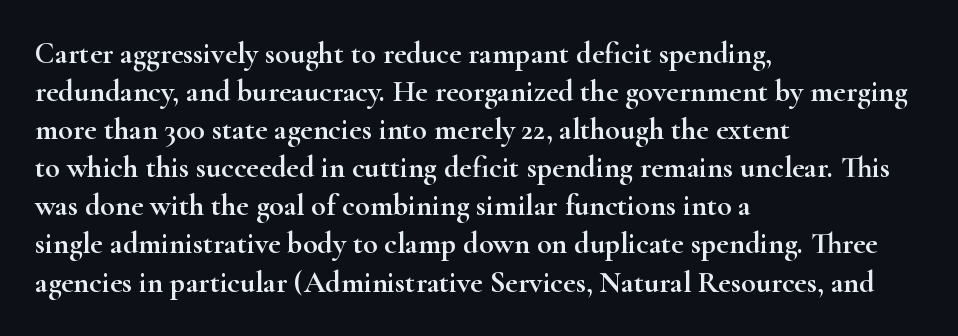
{"serif": "yes", "italic": "no", "width": "wide", "stroke_contrast": "high", "x_height": "small", "monospaced": "no", "underline": "no", "align": "left", "line_spacing": "normal", "line_spacing_ratio": 1.27, "letter_spacing": "normal", "letter_spacing_em": 0.0, "glyph_px": 30}
